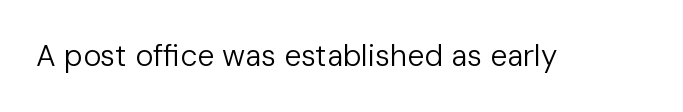
Nope, not italic — everything's standing straight. No letter is thick-stroked: the sample isn't bold. Plain, unruled lines of type. I'd call this a sans setting — the letters go barefoot. Here the designer chose a conventional face with non-uniform glyph widths. The tracking reads as untouched default to a designer's eye.
